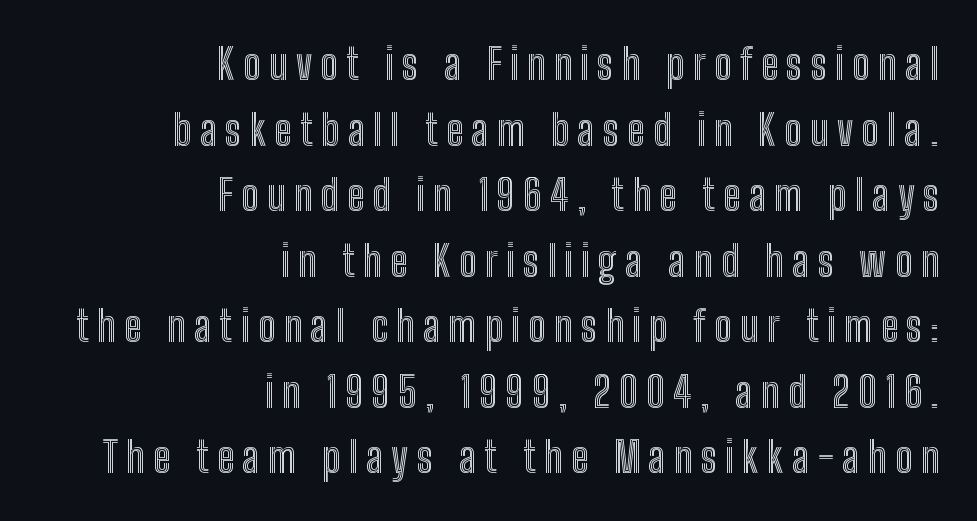
Characters follow at a spacing far wider than the type designer built in. Leading: standard. Italic: no, the glyphs are upright roman. Beneath every word, the page is bare. The passage shown is typed in a proportional face where columns would drift.
